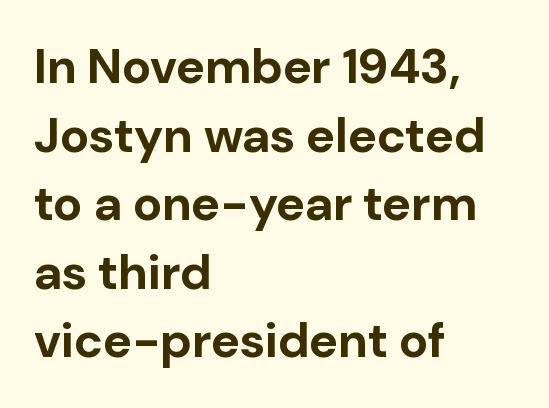
{"serif": "no", "italic": "no", "bold": "yes", "weight": "bold", "width": "normal", "stroke_contrast": "low", "x_height": "medium", "monospaced": "no", "underline": "no", "align": "left", "line_spacing": "normal", "line_spacing_ratio": 1.4, "letter_spacing": "normal", "letter_spacing_em": 0.0, "glyph_px": 49}
